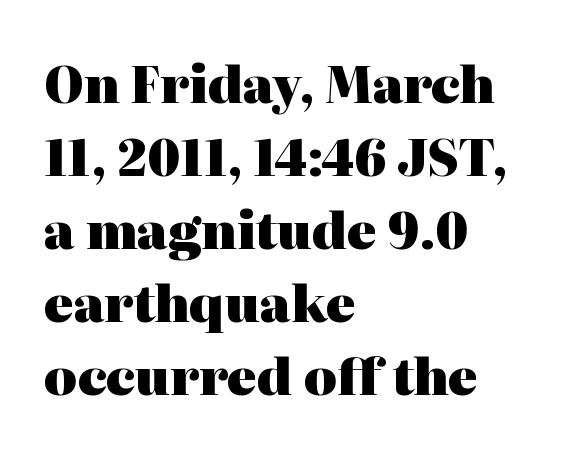
Q: Is the text bold? A: Yes.
Q: Is the text italic (slanted)? A: No, it is upright.
Q: Is the typeface a serif or a sans-serif typeface? A: Serif.
Q: Is the text underlined? A: No.
Q: How is the paragraph aligned? A: Left-aligned.
Q: Is the spacing between letters normal or unusually wide? A: Normal.
Q: Is the spacing between lines tight, normal or loose? A: Normal.
Q: Width (condensed, normal, or wide)? A: Normal.
Q: Stroke contrast? A: High.
Q: x-height? A: Medium.
Q: Monospaced? A: No.
